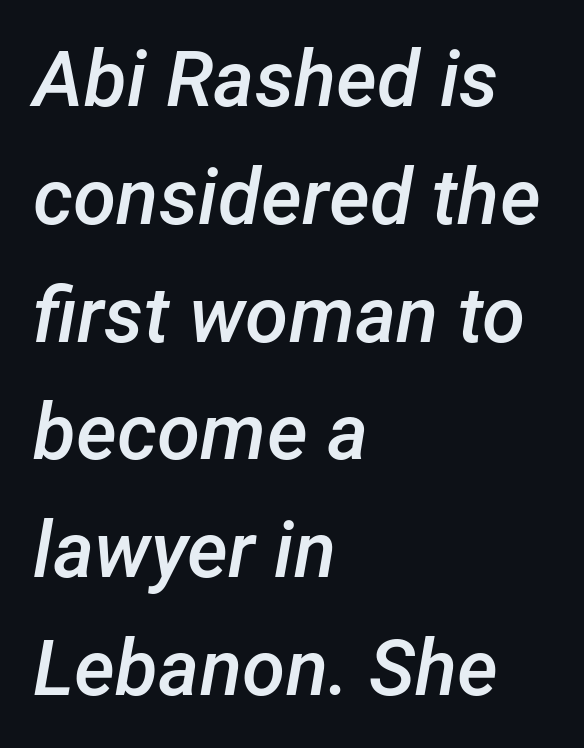
The space between consecutive lines is moderate. Designer's note — italics engaged. Spacing verdict: proportional, widths tailored to each character. Type without underlining. This is the in-between weight designers call semibold or demi.
